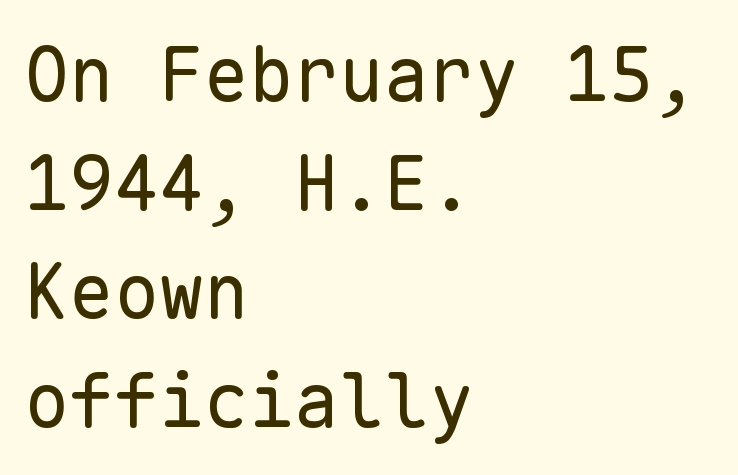
The image shows 75 px regular-weight sans-serif type, upright, monospaced; set left-aligned, normal line spacing (1.45x), normal letter spacing, not underlined; low stroke contrast and a medium x-height.
